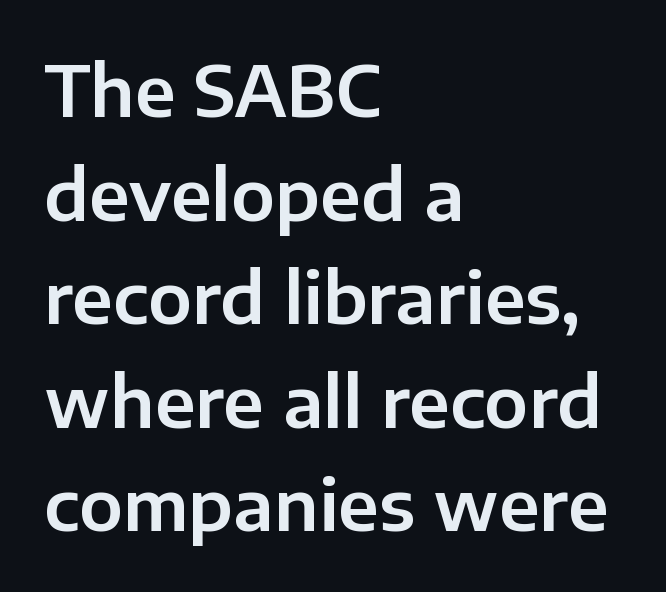
{"serif": "no", "italic": "no", "width": "normal", "stroke_contrast": "low", "x_height": "medium", "monospaced": "no", "underline": "no", "align": "left", "line_spacing": "normal", "line_spacing_ratio": 1.48, "letter_spacing": "normal", "letter_spacing_em": 0.0, "glyph_px": 70}
